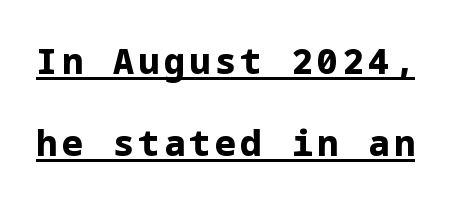
{"serif": "no", "italic": "no", "bold": "yes", "weight": "bold", "width": "normal", "stroke_contrast": "low", "x_height": "medium", "underline": "yes", "line_spacing": "loose", "line_spacing_ratio": 2.33, "glyph_px": 35}
